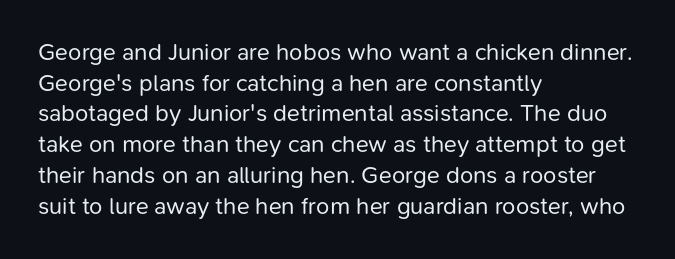
The image shows 24 px text type, upright; set left-aligned, normal line spacing (1.28x), normal letter spacing, not underlined.
